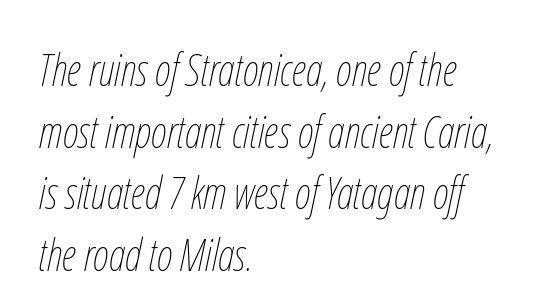
{"italic": "yes", "lean": "right", "slant_degrees": 12, "bold": "no", "weight": "thin", "width": "condensed", "stroke_contrast": "low", "x_height": "medium", "monospaced": "no", "underline": "no", "align": "left", "line_spacing": "normal", "line_spacing_ratio": 1.4, "letter_spacing": "normal", "letter_spacing_em": 0.0, "glyph_px": 44}
